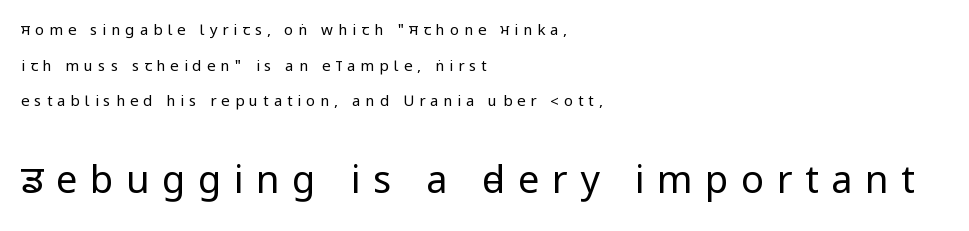
The image shows 38 px regular-weight, condensed sans-serif type, upright; set left-aligned, loose line spacing (2.37x), unusually wide letter spacing (+0.33 em), not underlined; the second (bottom) block is 2.53x larger; low stroke contrast.
